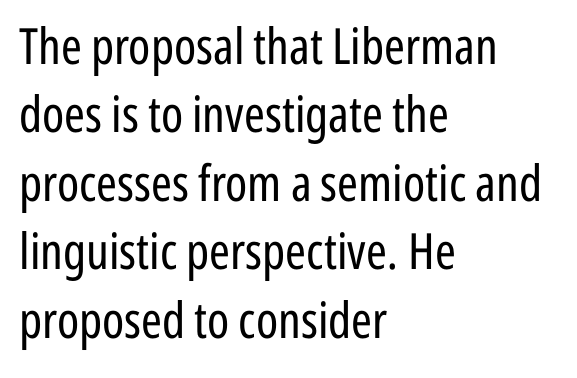
Q: Is the text bold? A: No.
Q: Is the text italic (slanted)? A: No, it is upright.
Q: Is the typeface a serif or a sans-serif typeface? A: Sans-serif.
Q: Is the text underlined? A: No.
Q: How is the paragraph aligned? A: Left-aligned.
Q: Is the spacing between letters normal or unusually wide? A: Normal.
Q: Is the spacing between lines tight, normal or loose? A: Normal.
Q: Width (condensed, normal, or wide)? A: Condensed.
Q: Stroke contrast? A: Low.
Q: x-height? A: Medium.
Q: Monospaced? A: No.
